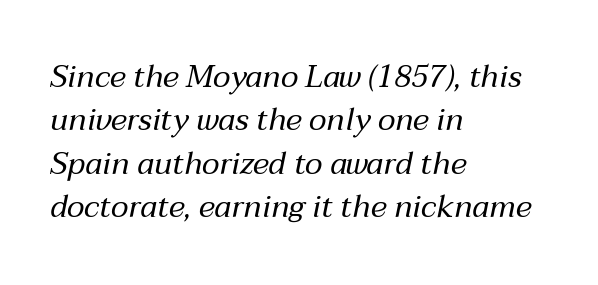
A typesetter would call this proportional, since set widths differ per character. The tracking reads as untouched default to a designer's eye. A typesetter would call this leading conventional body-copy spacing. Quick note: underline off.
